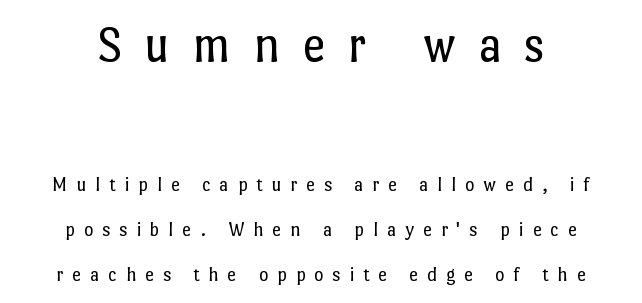
The line-height multiplier appears high, well above default. The strokes carry an ordinary text weight at most. What stands out about the letter spacing? Its width — letters are far apart. Lines of text with bare space underneath. Visually, the top section dominates because its glyphs are scaled up. Looks like regular typesetting: each glyph gets only the width it needs.
